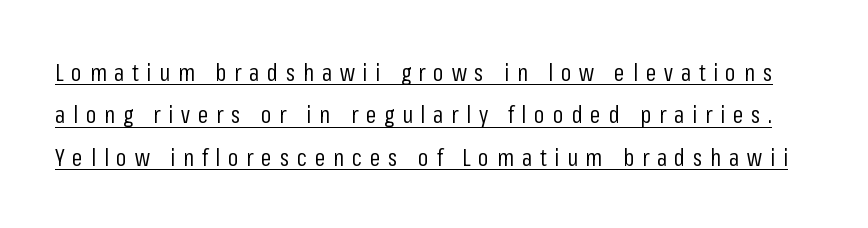
{"italic": "no", "bold": "no", "underline": "yes", "line_spacing_ratio": 1.77, "letter_spacing": "wide", "letter_spacing_em": 0.32, "glyph_px": 24}
